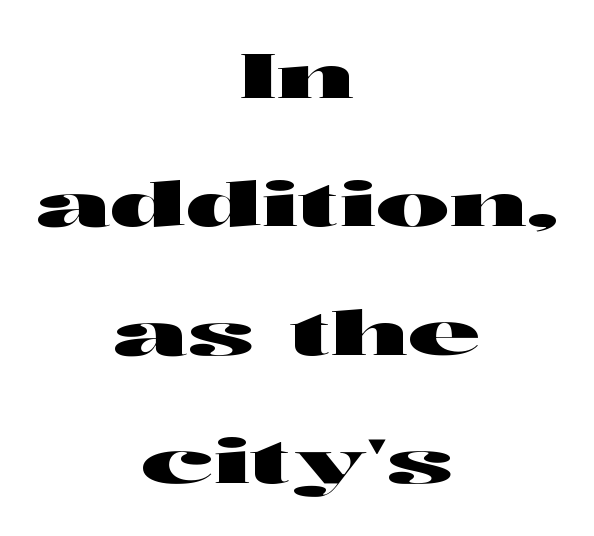
{"serif": "no", "italic": "no", "width": "wide", "stroke_contrast": "high", "x_height": "medium", "monospaced": "no", "underline": "no", "align": "center", "line_spacing": "loose", "line_spacing_ratio": 2.07, "letter_spacing": "normal", "letter_spacing_em": 0.0, "glyph_px": 62}
